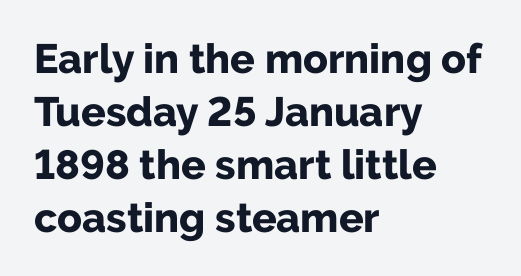
Q: Is the text bold? A: Yes.
Q: Is the text italic (slanted)? A: No, it is upright.
Q: Is the typeface a serif or a sans-serif typeface? A: Sans-serif.
Q: Is the text underlined? A: No.
Q: How is the paragraph aligned? A: Left-aligned.
Q: Is the spacing between letters normal or unusually wide? A: Normal.
Q: Is the spacing between lines tight, normal or loose? A: Normal.
Q: Width (condensed, normal, or wide)? A: Normal.
Q: Stroke contrast? A: Low.
Q: x-height? A: Medium.
Q: Monospaced? A: No.
